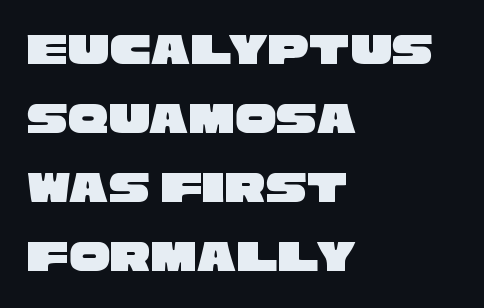
The image shows 46 px wide sans-serif type; set left-aligned, normal line spacing (1.5x), normal letter spacing, not underlined; low stroke contrast and a large x-height.
